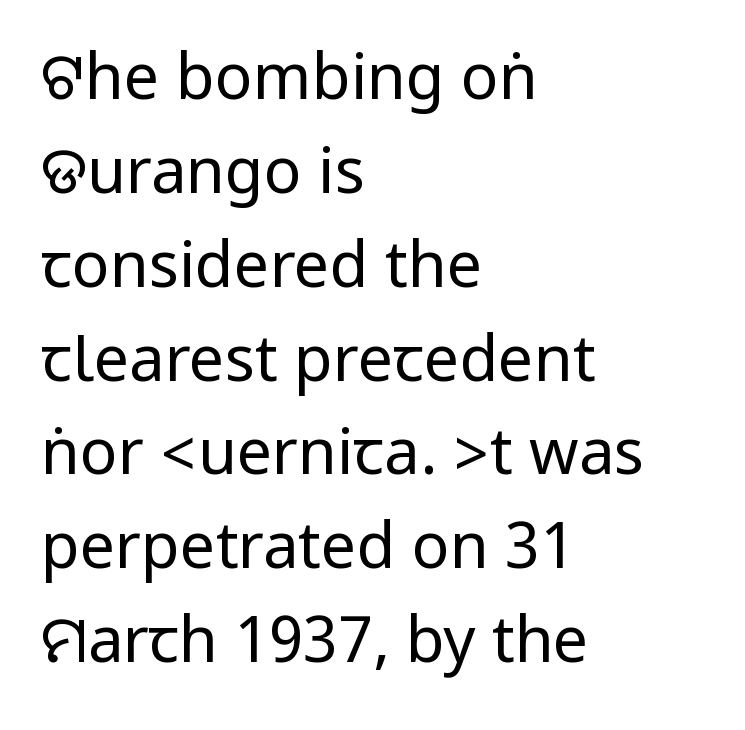
Honestly, the row spacing looks completely unremarkable. How are the letters spaced? Ordinarily, with no added tracking. The characters are drawn with everyday or finer stroke widths. Left-aligned paragraph, ragged on the right. Font category for this specimen: sans-serif.
